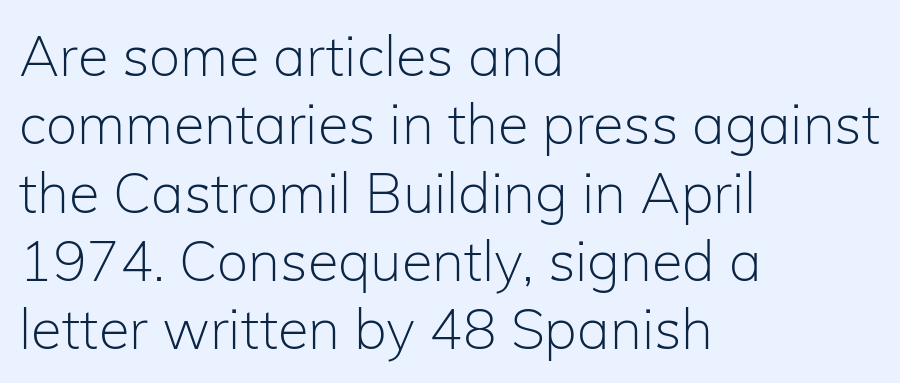
The image shows 56 px light sans-serif type, upright; set left-aligned, line spacing 1.22x, normal letter spacing, not underlined; low stroke contrast and a medium x-height.
